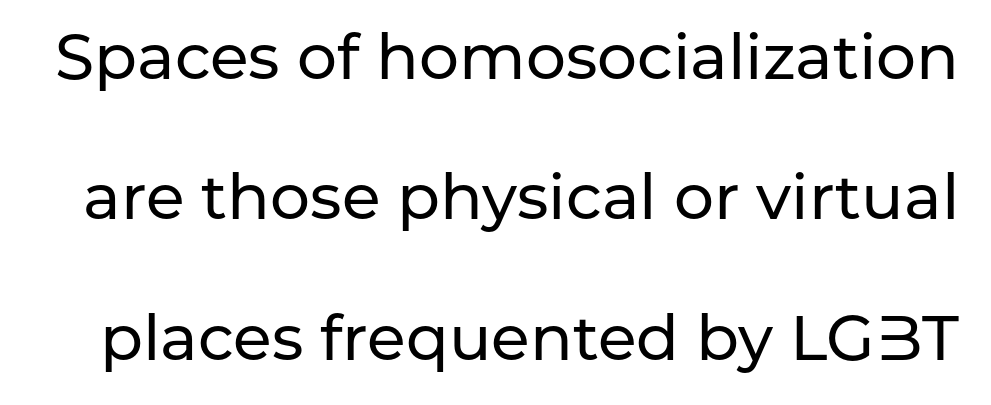
Q: Is the text italic (slanted)? A: No, it is upright.
Q: Is the typeface a serif or a sans-serif typeface? A: Sans-serif.
Q: Is the text underlined? A: No.
Q: Is the spacing between letters normal or unusually wide? A: Normal.
Q: Is the spacing between lines tight, normal or loose? A: Loose.
Q: Width (condensed, normal, or wide)? A: Normal.
Q: Stroke contrast? A: Low.
Q: x-height? A: Medium.
Q: Monospaced? A: No.
